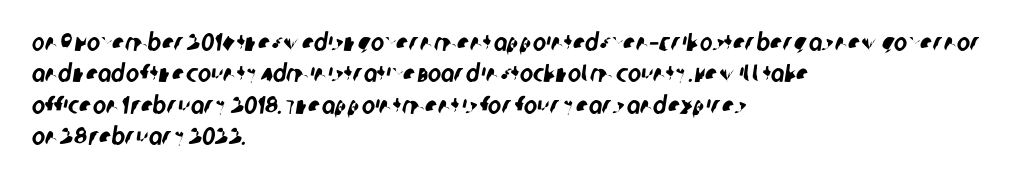
Q: Is the text underlined? A: No.
Q: How is the paragraph aligned? A: Left-aligned.
Q: Is the spacing between letters normal or unusually wide? A: Normal.
Q: Is the spacing between lines tight, normal or loose? A: Normal.
